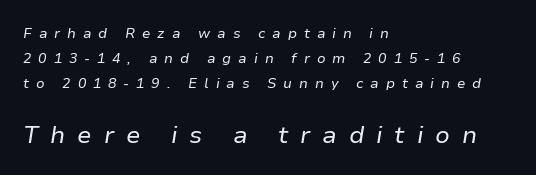
Quick note: italic. Lines of text with bare space underneath. Reading top to bottom, the characters get bigger at the block break. The horizontal fit of the characters is loose and conspicuously gappy.
